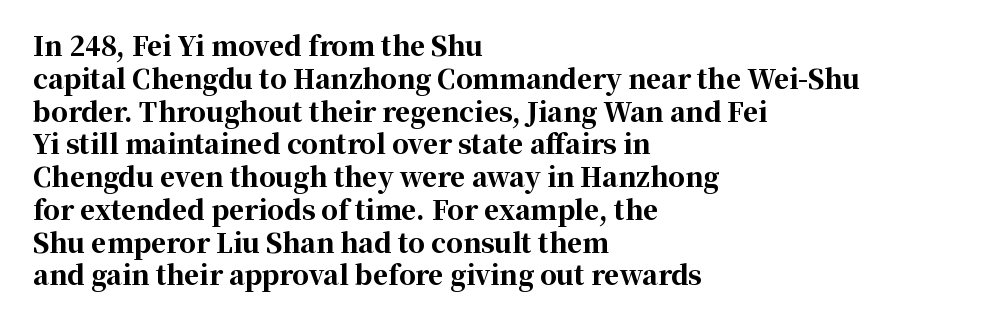
Q: Is the text bold? A: Yes.
Q: Is the text italic (slanted)? A: No, it is upright.
Q: Is the text underlined? A: No.
Q: How is the paragraph aligned? A: Left-aligned.
Q: Is the spacing between letters normal or unusually wide? A: Normal.
Q: Is the spacing between lines tight, normal or loose? A: Normal.
